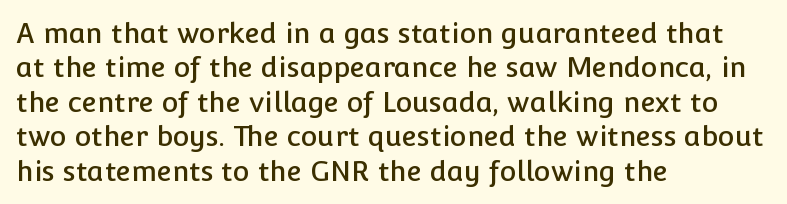
Q: Is the text italic (slanted)? A: No, it is upright.
Q: Is the typeface a serif or a sans-serif typeface? A: Sans-serif.
Q: Is the text underlined? A: No.
Q: How is the paragraph aligned? A: Left-aligned.
Q: Is the spacing between letters normal or unusually wide? A: Normal.
Q: Width (condensed, normal, or wide)? A: Normal.
Q: Stroke contrast? A: Low.
Q: x-height? A: Medium.
Q: Monospaced? A: No.
